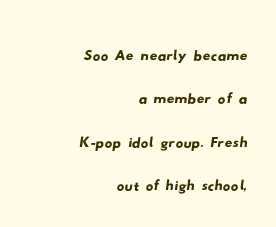
Serif or sans? Sans — the stroke terminals are bare. A typesetter would call this proportional, since set widths differ per character. The gap between lines stays unmarked. Letter spacing: default. What's the leading like? Squeezed, with rows nearly overlapping.
